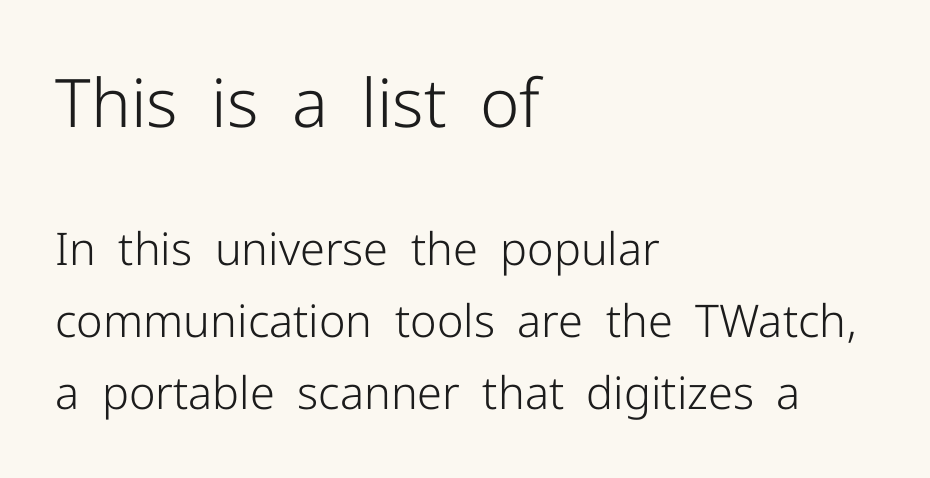
{"serif": "no", "italic": "no", "bold": "no", "weight": "light", "width": "normal", "stroke_contrast": "low", "x_height": "medium", "monospaced": "no", "underline": "no", "align": "left", "line_spacing": "normal", "line_spacing_ratio": 1.6, "letter_spacing": "normal", "letter_spacing_em": 0.0, "larger_block": "first", "size_ratio": 1.49, "glyph_px": 67}
